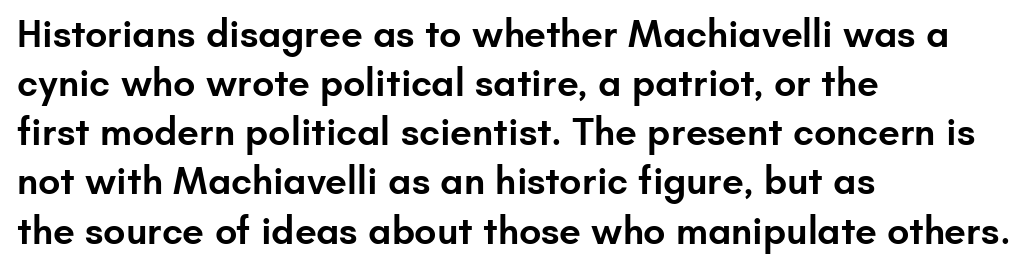
Q: Is the text bold? A: Semi-bold.
Q: Is the text italic (slanted)? A: No, it is upright.
Q: Is the typeface a serif or a sans-serif typeface? A: Sans-serif.
Q: Is the text underlined? A: No.
Q: How is the paragraph aligned? A: Left-aligned.
Q: Is the spacing between letters normal or unusually wide? A: Normal.
Q: Is the spacing between lines tight, normal or loose? A: Normal.
Q: Width (condensed, normal, or wide)? A: Normal.
Q: Stroke contrast? A: Low.
Q: x-height? A: Small.
Q: Monospaced? A: No.
